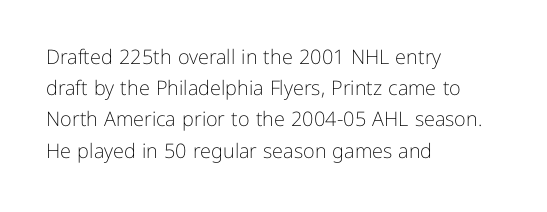
Q: Is the text bold? A: No.
Q: Is the text italic (slanted)? A: No, it is upright.
Q: Is the text underlined? A: No.
Q: How is the paragraph aligned? A: Left-aligned.
Q: Is the spacing between letters normal or unusually wide? A: Normal.
Q: Is the spacing between lines tight, normal or loose? A: Normal.
